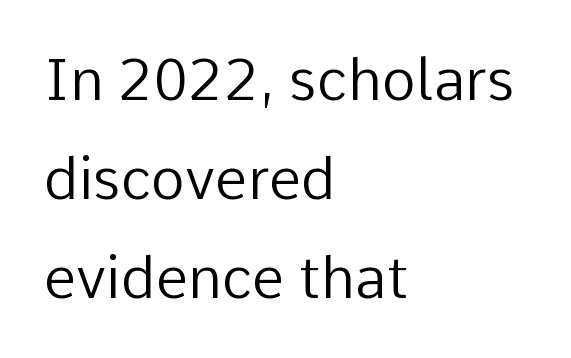
Q: Is the text bold? A: No.
Q: Is the text italic (slanted)? A: No, it is upright.
Q: Is the typeface a serif or a sans-serif typeface? A: Sans-serif.
Q: Is the text underlined? A: No.
Q: How is the paragraph aligned? A: Left-aligned.
Q: Is the spacing between letters normal or unusually wide? A: Normal.
Q: Width (condensed, normal, or wide)? A: Normal.
Q: Stroke contrast? A: Low.
Q: x-height? A: Medium.
Q: Monospaced? A: No.
